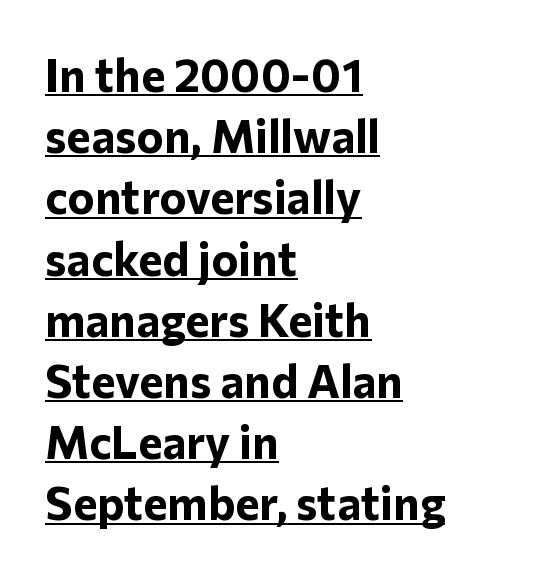
The image shows 46 px bold sans-serif type, upright; set left-aligned, normal line spacing (1.33x), normal letter spacing, underlined; low stroke contrast and a medium x-height.
